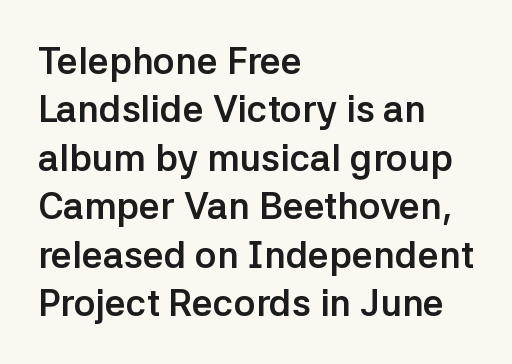
{"serif": "no", "italic": "no", "bold": "yes", "weight": "semibold", "width": "normal", "stroke_contrast": "low", "x_height": "medium", "monospaced": "no", "underline": "no", "align": "left", "line_spacing": "normal", "line_spacing_ratio": 1.31, "letter_spacing": "normal", "letter_spacing_em": 0.0, "glyph_px": 37}
